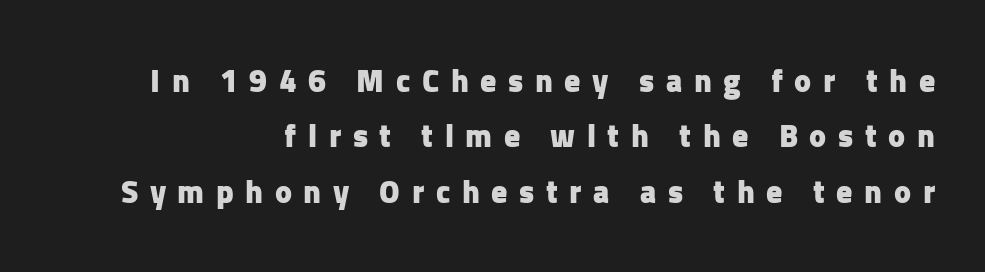
Does the lettering tilt? It doesn't — this is upright. The foot of each line stays bare and open. In CSS terms this would be text-align: right. Weight check: bold — yes, fully. Each letter keeps its own natural width here, so spacing adapts to shape. The line texture is sparse and dotted thanks to wide tracking.
